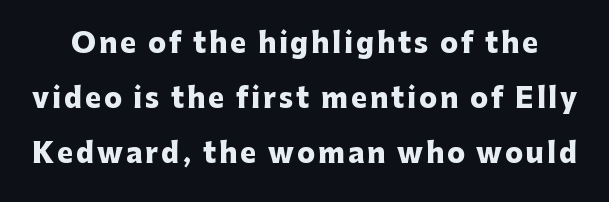
The image shows 27 px bold type, upright; set loose line spacing (2.04x), not underlined.
